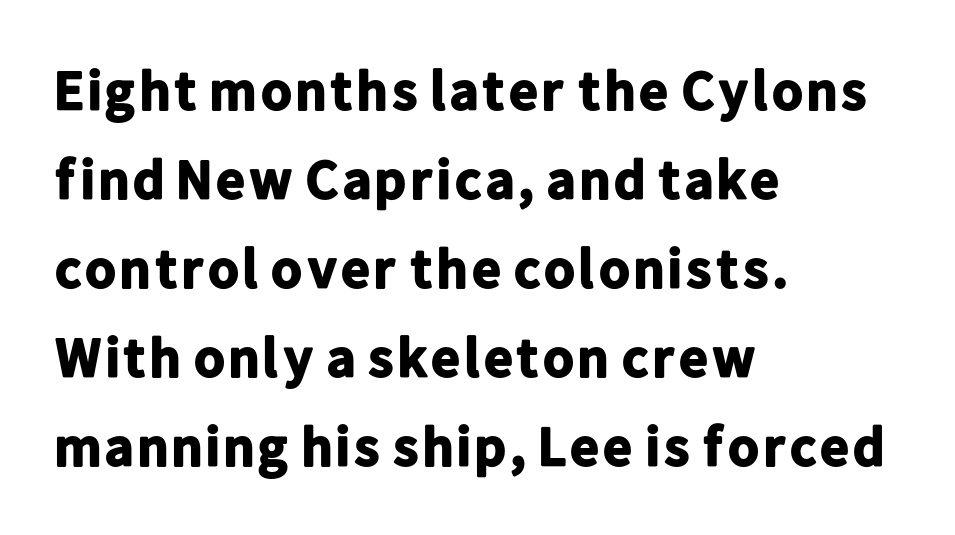
The image shows 56 px bold sans-serif type, upright; set left-aligned, normal line spacing (1.59x), normal letter spacing, not underlined; low stroke contrast and a medium x-height.
